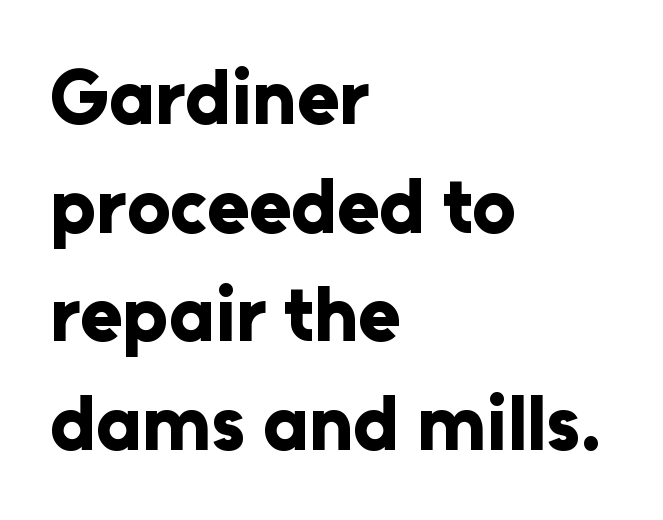
Q: Is the text bold? A: Yes.
Q: Is the text italic (slanted)? A: No, it is upright.
Q: Is the typeface a serif or a sans-serif typeface? A: Sans-serif.
Q: Is the text underlined? A: No.
Q: How is the paragraph aligned? A: Left-aligned.
Q: Is the spacing between letters normal or unusually wide? A: Normal.
Q: Is the spacing between lines tight, normal or loose? A: Normal.
Q: Width (condensed, normal, or wide)? A: Normal.
Q: Stroke contrast? A: Low.
Q: x-height? A: Medium.
Q: Monospaced? A: No.
